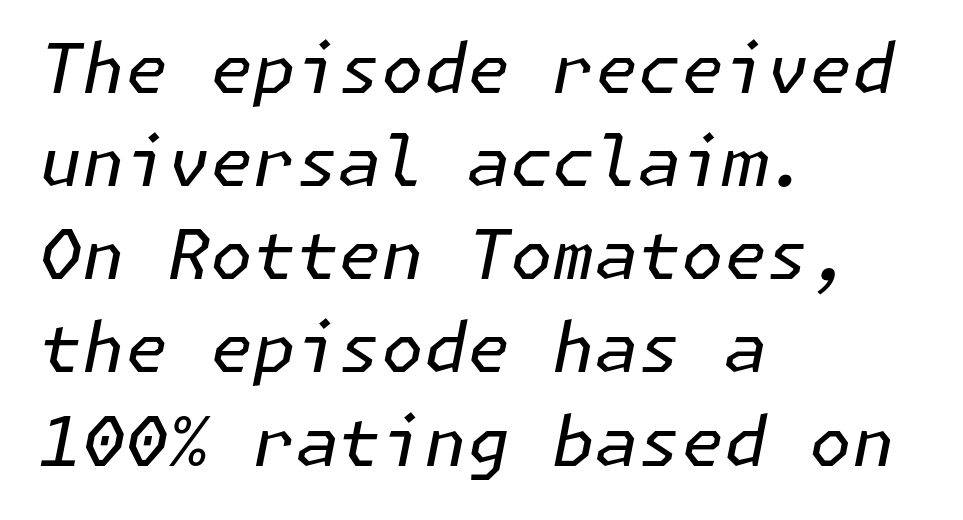
The image shows 69 px regular-weight type, italic (leaning right); set left-aligned, normal line spacing (1.35x), normal letter spacing, not underlined; low stroke contrast and a medium x-height.
